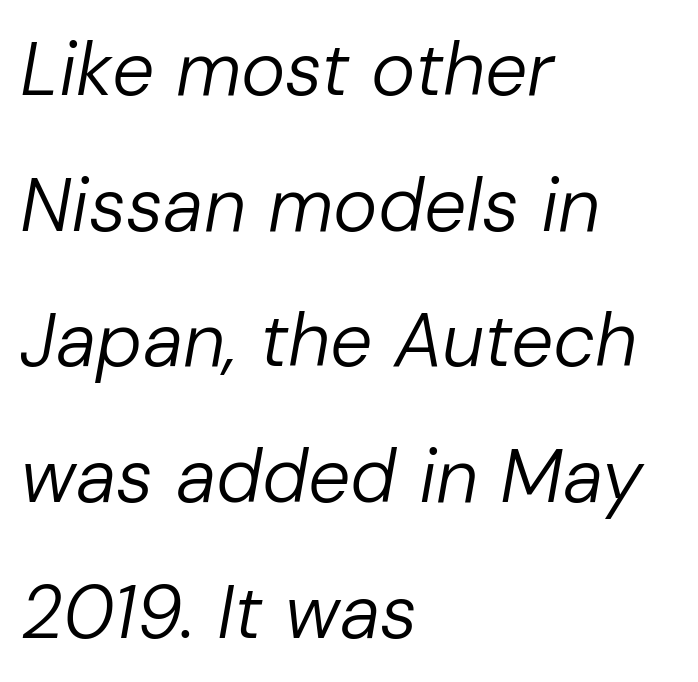
{"italic": "yes", "lean": "right", "slant_degrees": 10, "bold": "no", "weight": "regular", "width": "normal", "stroke_contrast": "low", "x_height": "medium", "monospaced": "no", "underline": "no", "align": "left", "line_spacing_ratio": 1.81, "letter_spacing": "normal", "letter_spacing_em": 0.0, "glyph_px": 75}
